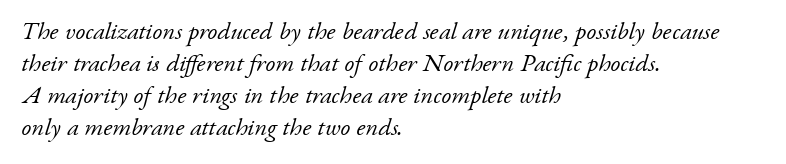
{"italic": "yes", "lean": "right", "slant_degrees": 17, "bold": "no", "underline": "no", "align": "left", "line_spacing": "normal", "line_spacing_ratio": 1.28, "letter_spacing": "normal", "letter_spacing_em": 0.0, "glyph_px": 25}
